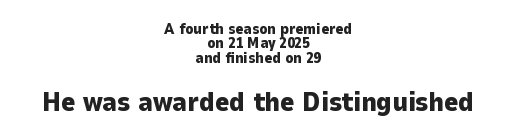
The image shows 27 px bold type, upright; set centered, tight line spacing (0.96x), normal letter spacing, not underlined; the second (bottom) block is 1.8x larger.
